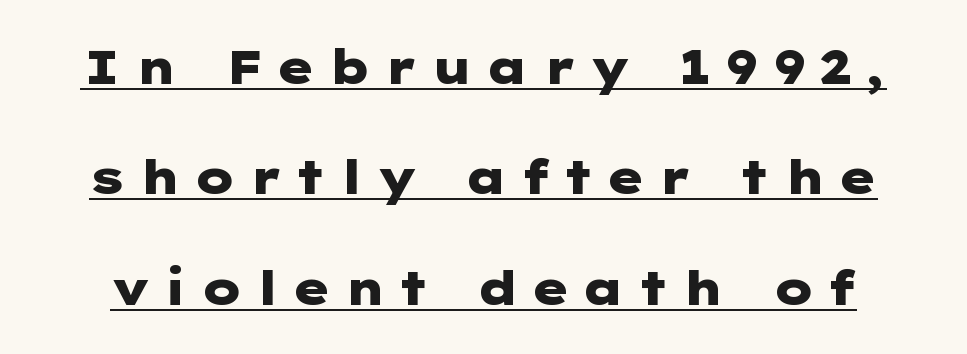
The image shows 47 px heavy, wide sans-serif type, upright; set loose line spacing (2.35x), unusually wide letter spacing (+0.25 em), underlined; low stroke contrast and a medium x-height.
